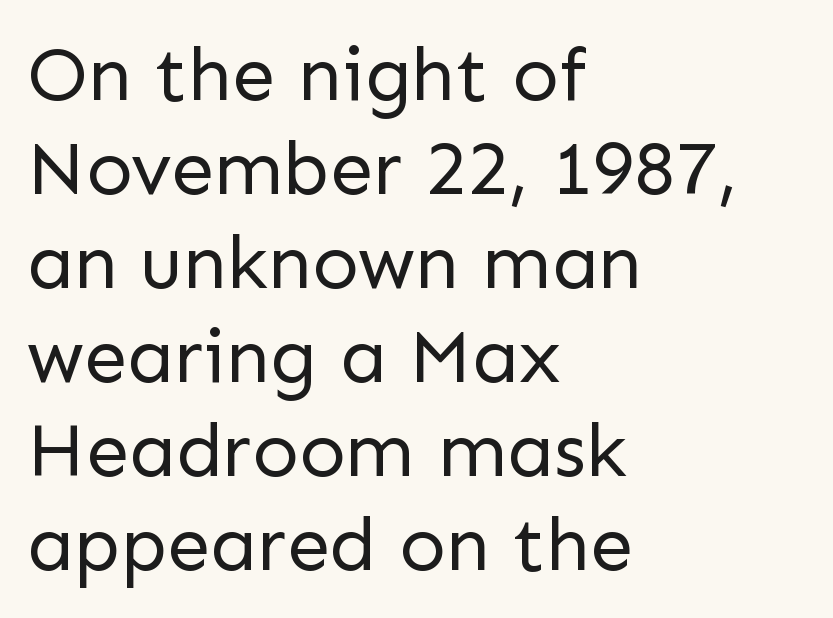
The image shows 77 px regular-weight sans-serif type, upright; set left-aligned, line spacing 1.22x, normal letter spacing, not underlined; low stroke contrast and a medium x-height.
